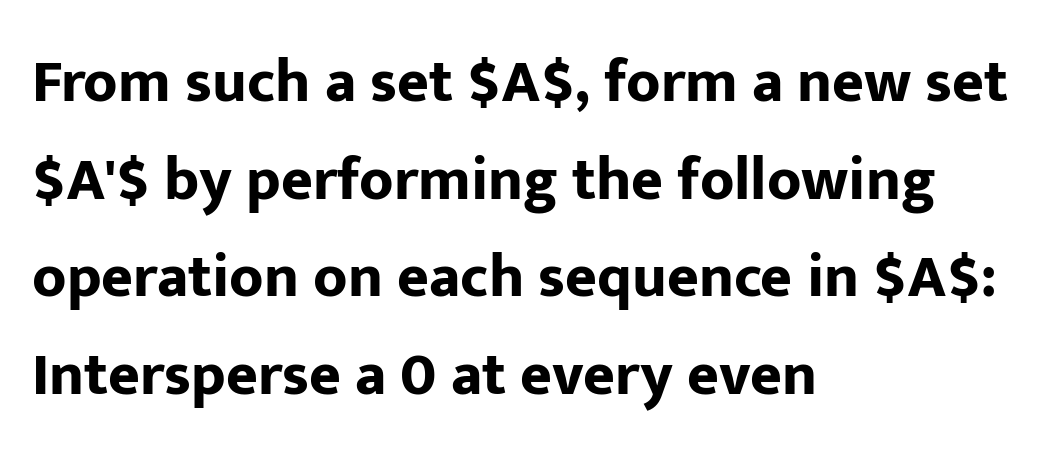
Q: Is the text bold? A: Yes.
Q: Is the text italic (slanted)? A: No, it is upright.
Q: Is the typeface a serif or a sans-serif typeface? A: Sans-serif.
Q: Is the text underlined? A: No.
Q: How is the paragraph aligned? A: Left-aligned.
Q: Is the spacing between letters normal or unusually wide? A: Normal.
Q: Is the spacing between lines tight, normal or loose? A: Normal.
Q: Width (condensed, normal, or wide)? A: Normal.
Q: Stroke contrast? A: Low.
Q: x-height? A: Medium.
Q: Monospaced? A: No.
